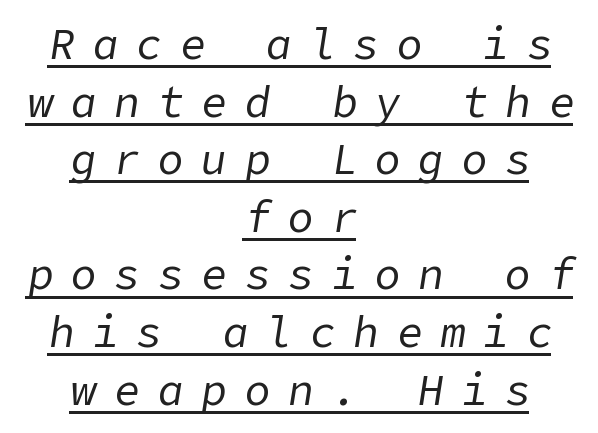
{"italic": "yes", "lean": "right", "slant_degrees": 9, "bold": "no", "weight": "regular", "width": "normal", "stroke_contrast": "low", "x_height": "medium", "underline": "yes", "align": "center", "line_spacing": "normal", "line_spacing_ratio": 1.34, "letter_spacing": "wide", "letter_spacing_em": 0.41, "glyph_px": 43}
